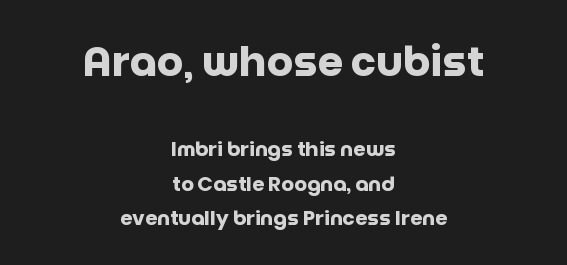
The passage is arranged like a title page — every line centered. This rendering features lettering with no underline. The lettering stays uniformly vertical, giving the passage a roman look. Do the characters align in a grid? No, the font is proportional. The glyphs in this specimen are sans serif. The passage shown is emphatically bold.
